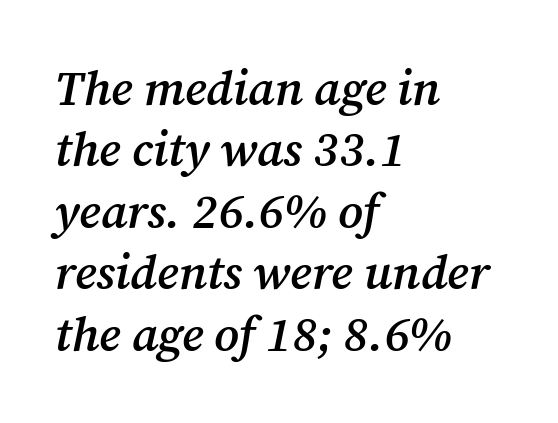
{"serif": "yes", "italic": "yes", "lean": "right", "slant_degrees": 12, "bold": "semi", "weight": "semibold", "width": "normal", "stroke_contrast": "medium", "x_height": "medium", "monospaced": "no", "underline": "no", "align": "left", "line_spacing": "normal", "line_spacing_ratio": 1.28, "letter_spacing": "normal", "letter_spacing_em": 0.0, "glyph_px": 48}
